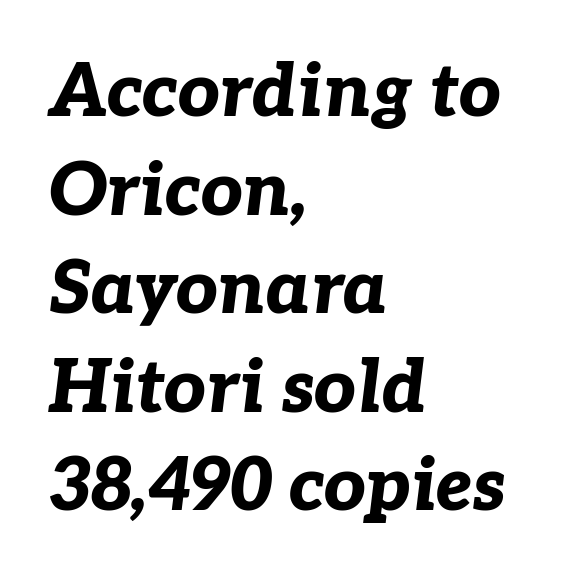
The image shows 73 px bold type, italic (leaning right); set left-aligned, normal line spacing (1.35x), normal letter spacing, not underlined; low stroke contrast and a medium x-height.
